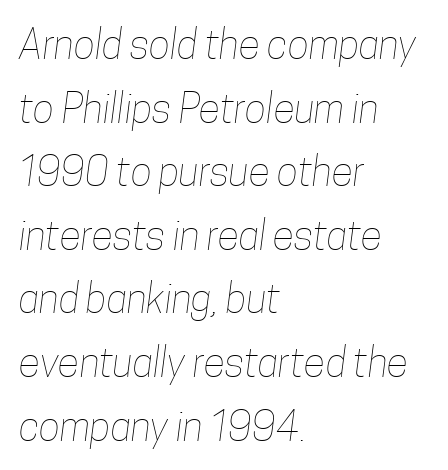
The image shows 40 px thin, condensed type; set left-aligned, normal line spacing (1.59x), normal letter spacing, not underlined; low stroke contrast and a medium x-height.
